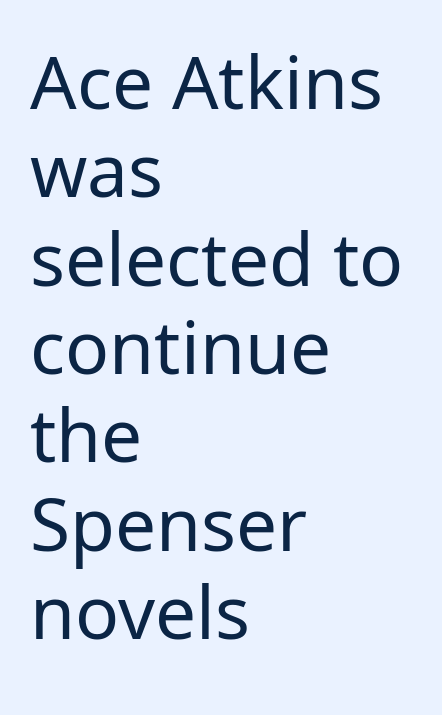
Q: Is the text bold? A: No.
Q: Is the text italic (slanted)? A: No, it is upright.
Q: Is the typeface a serif or a sans-serif typeface? A: Sans-serif.
Q: Is the text underlined? A: No.
Q: How is the paragraph aligned? A: Left-aligned.
Q: Is the spacing between letters normal or unusually wide? A: Normal.
Q: Width (condensed, normal, or wide)? A: Normal.
Q: Stroke contrast? A: Low.
Q: x-height? A: Medium.
Q: Monospaced? A: No.
